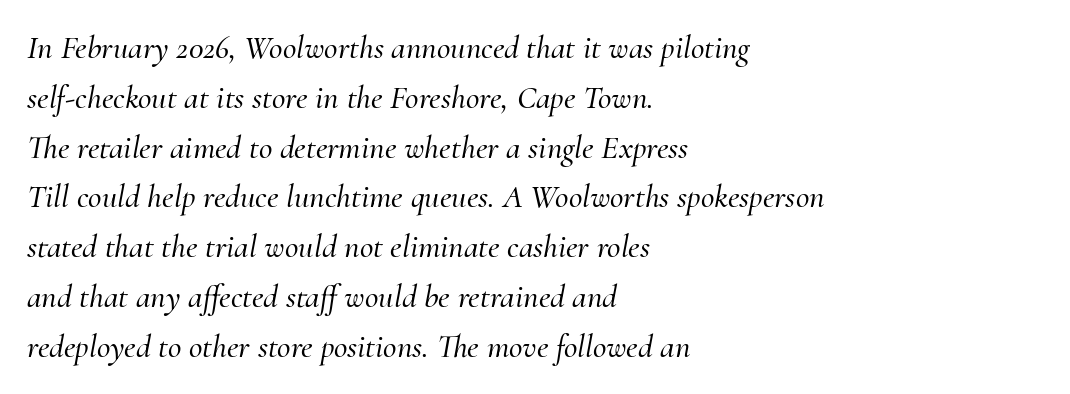
The passage shown is typed in a proportional face where columns would drift. The string is rendered with underlining switched off. How are the letters spaced? Ordinarily, with no added tracking. Stroke terminals: seriffed. The letters are slanted; this is an italic face.
